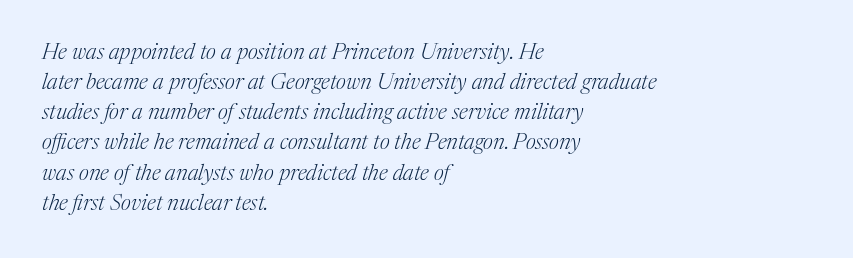
{"italic": "yes", "lean": "right", "slant_degrees": 17, "bold": "no", "underline": "no", "align": "left", "line_spacing": "normal", "line_spacing_ratio": 1.37, "letter_spacing": "normal", "letter_spacing_em": 0.0, "glyph_px": 22}
